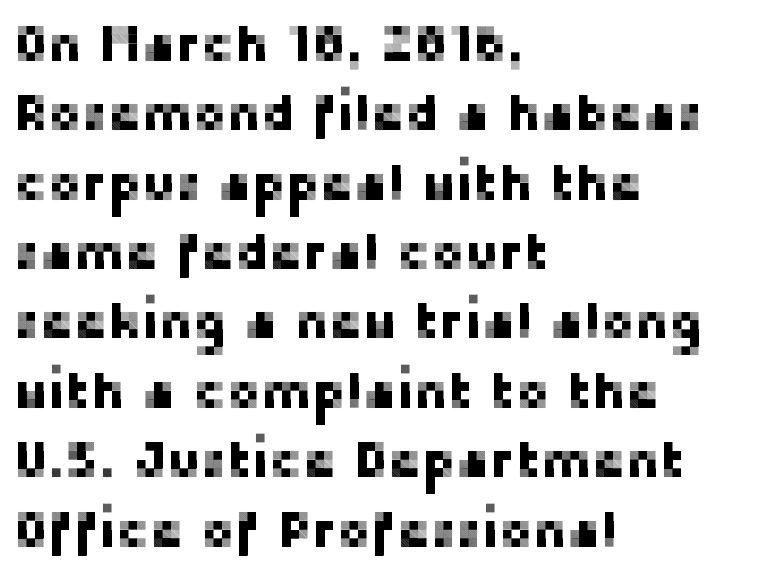
The lines are quadded left. Here the designer chose a conventional face with non-uniform glyph widths. Every stem runs plumb, perpendicular to the baseline. Each word holds together tightly as a unit, with standard inter-letter gaps. Classification — sans serif. Does the leading feel generous? No, just average.
